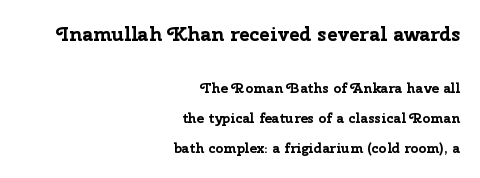
Q: Is the text bold? A: Yes.
Q: Is the text italic (slanted)? A: No, it is upright.
Q: Is the text underlined? A: No.
Q: How is the paragraph aligned? A: Right-aligned.
Q: Is the spacing between letters normal or unusually wide? A: Normal.
Q: Is the spacing between lines tight, normal or loose? A: Loose.
Q: Which block of text is set in a larger size, the first (top) or the second (bottom)? A: The first (top) one.
